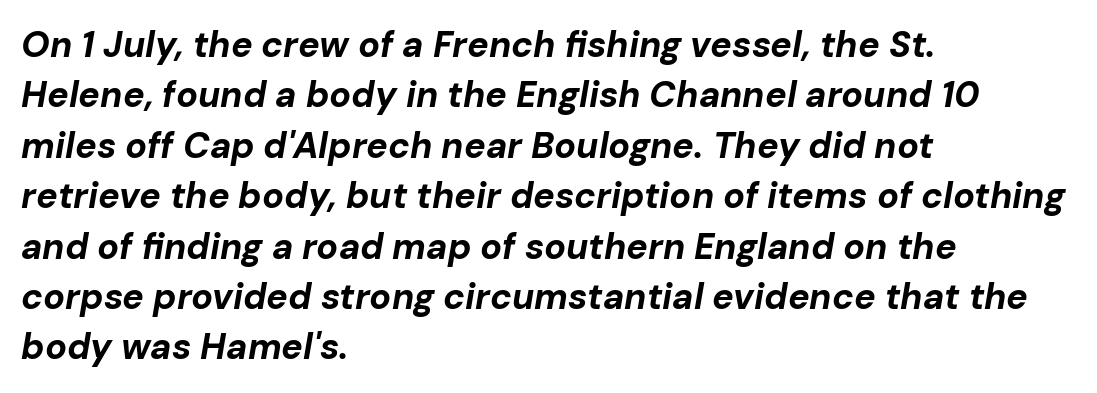
Standard letterfit; no display-style spreading of the glyphs. The letters are bold, with thick, heavy strokes. Lines of text with bare space underneath. Interline gaps are of average width in this sample. Each line starts at the same left margin while the right side varies. You could not count columns in this text — the font is proportionally spaced.
